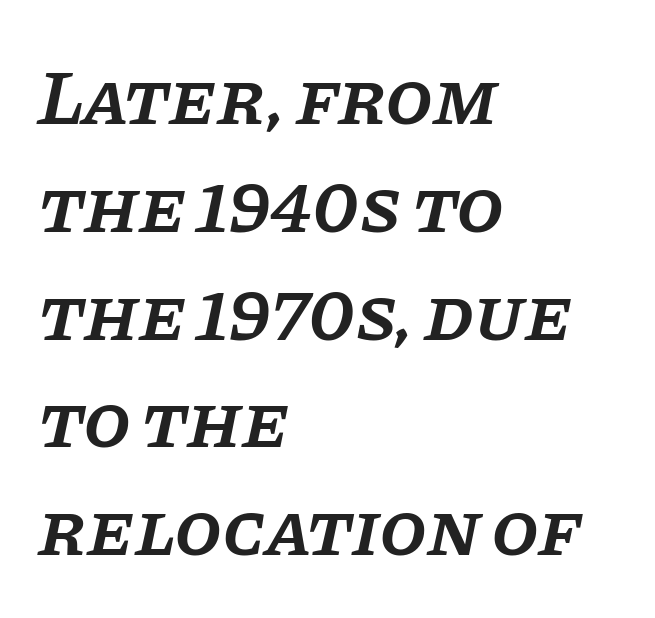
{"serif": "yes", "italic": "yes", "lean": "right", "slant_degrees": 11, "bold": "semi", "weight": "semibold", "width": "normal", "stroke_contrast": "low", "x_height": "large", "monospaced": "no", "underline": "no", "align": "left", "line_spacing": "normal", "line_spacing_ratio": 1.4, "letter_spacing": "normal", "letter_spacing_em": 0.0, "glyph_px": 77}
